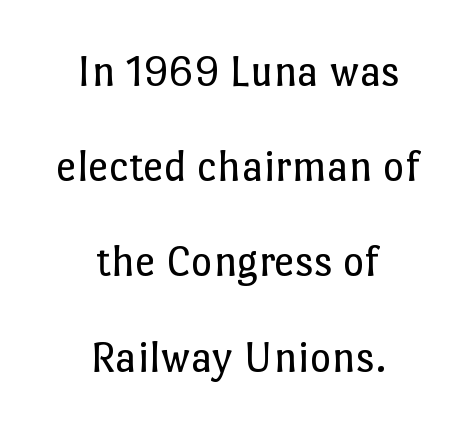
{"italic": "no", "bold": "no", "weight": "regular", "width": "normal", "stroke_contrast": "low", "x_height": "medium", "monospaced": "no", "underline": "no", "align": "center", "line_spacing": "loose", "line_spacing_ratio": 2.07, "letter_spacing": "normal", "letter_spacing_em": 0.0, "glyph_px": 46}
